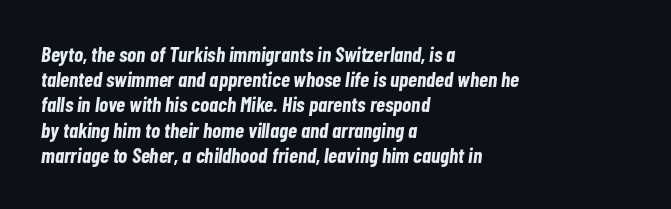
{"italic": "yes", "lean": "right", "slant_degrees": 7, "bold": "yes", "underline": "no", "align": "left", "line_spacing_ratio": 1.2, "letter_spacing": "normal", "letter_spacing_em": 0.0, "glyph_px": 21}
